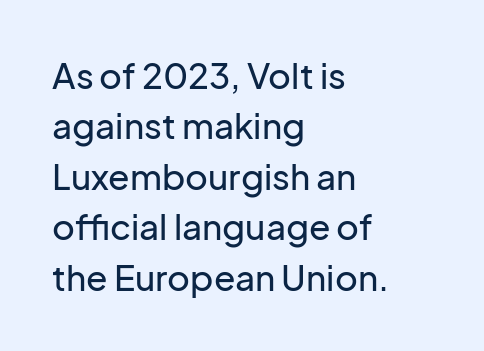
Q: Is the text italic (slanted)? A: No, it is upright.
Q: Is the typeface a serif or a sans-serif typeface? A: Sans-serif.
Q: Is the text underlined? A: No.
Q: How is the paragraph aligned? A: Left-aligned.
Q: Is the spacing between letters normal or unusually wide? A: Normal.
Q: Is the spacing between lines tight, normal or loose? A: Normal.
Q: Width (condensed, normal, or wide)? A: Normal.
Q: Stroke contrast? A: Low.
Q: x-height? A: Medium.
Q: Monospaced? A: No.
